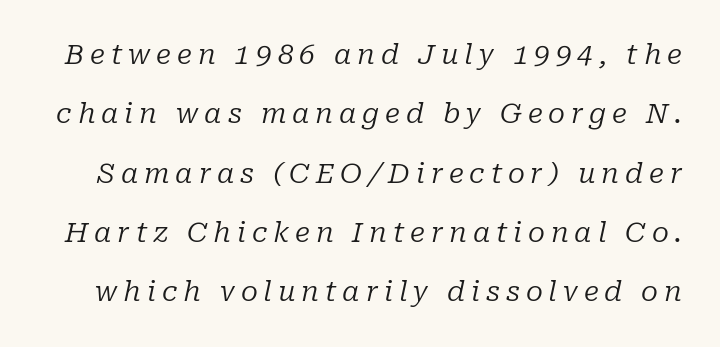
The image shows 28 px regular-weight serif type, italic (leaning right); set loose line spacing (2.12x), unusually wide letter spacing (+0.21 em), not underlined; low stroke contrast and a medium x-height.
